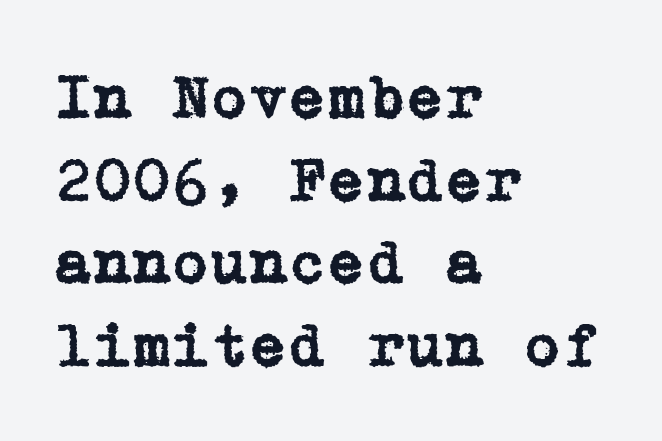
The image shows 63 px serif type, upright; set left-aligned, normal line spacing (1.31x), normal letter spacing, not underlined; low stroke contrast and a medium x-height.
